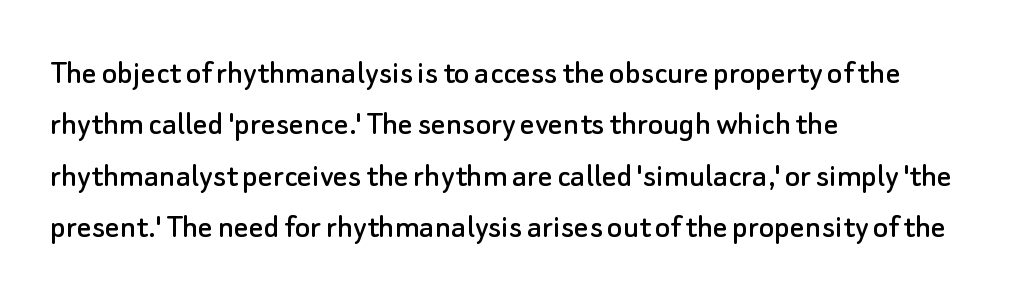
Characters remain perfectly vertical along every line. Standard letterfit; no display-style spreading of the glyphs. What's the leading like? Ordinary, nothing unusual. What kind of face is this? One without serifs — a sans. Rule under the text: the space is simply empty.
